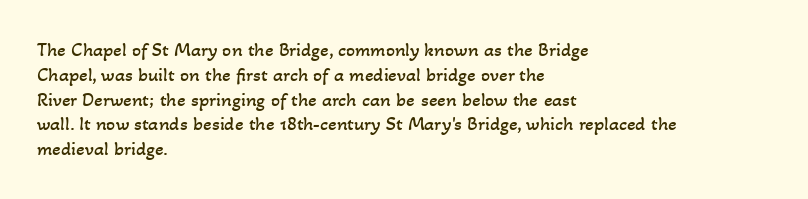
Q: Is the text bold? A: No.
Q: Is the text underlined? A: No.
Q: How is the paragraph aligned? A: Left-aligned.
Q: Is the spacing between letters normal or unusually wide? A: Normal.
